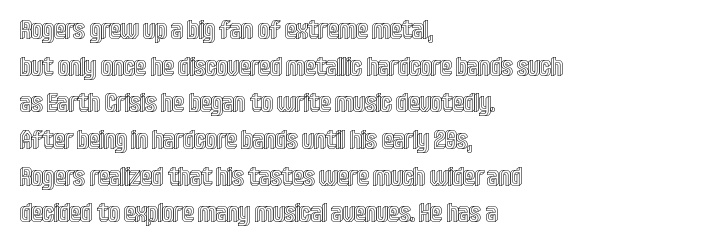
Q: Is the text italic (slanted)? A: No, it is upright.
Q: Is the text underlined? A: No.
Q: How is the paragraph aligned? A: Left-aligned.
Q: Is the spacing between letters normal or unusually wide? A: Normal.
Q: Is the spacing between lines tight, normal or loose? A: Normal.
